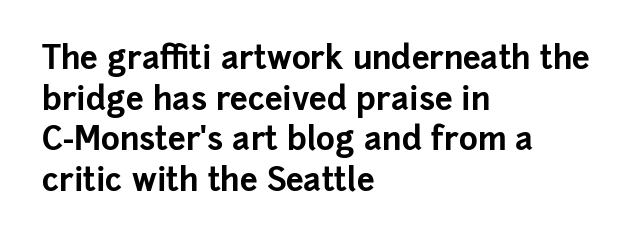
{"serif": "no", "italic": "no", "bold": "yes", "weight": "bold", "width": "normal", "stroke_contrast": "low", "x_height": "medium", "monospaced": "no", "underline": "no", "align": "left", "line_spacing": "normal", "line_spacing_ratio": 1.27, "letter_spacing": "normal", "letter_spacing_em": 0.0, "glyph_px": 32}
